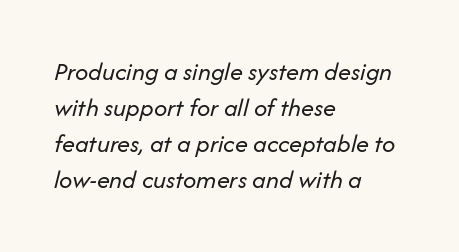
There is no visible air inserted between adjacent glyphs. The lettering tilts uniformly, giving the passage an italic look. Quick note: underline off. Is this a heavy cut? Hardly; it is regular or lighter. The rendering uses a moderate line-height, typical for paragraphs.
